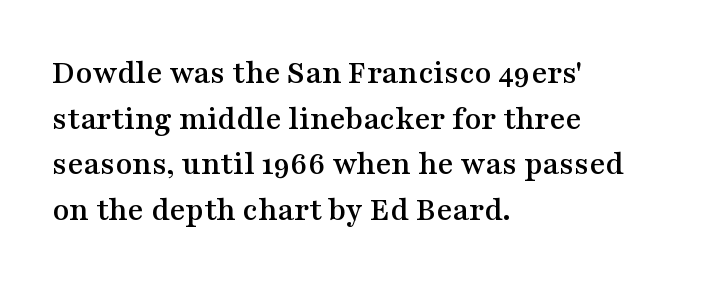
You could not count columns in this text — the font is proportionally spaced. This is the regular roman posture of the typeface. A clean baseline with only descenders dipping below it. The passage shown is typeset with a serif family. Casual observation: everything's shoved over to the left. Students, observe: this is what conventionally led text looks like.
